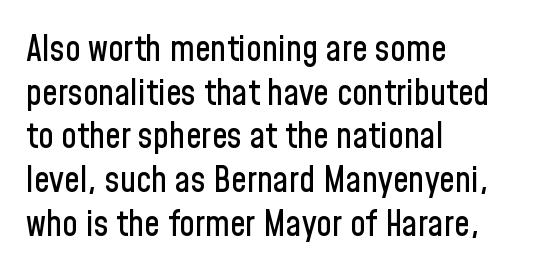
In terms of leading, this rendering sits right in the middle. Rendered with straight, roman letterforms. Stroke terminals: plain, sans-serif. Note the varied advance widths — an 'i' is clearly narrower than an 'm'. Here the glyphs are tracked normally, forming tight word shapes. In CSS terms this would be text-align: left.
